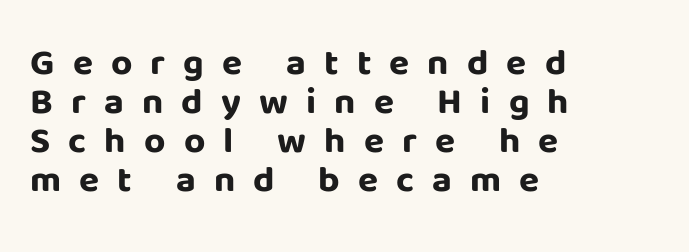
The rendering uses natural spacing where letterforms have individual widths. Do the letters lean? They stand straight. Cramped leading. The passage shown has open, widely tracked lettering throughout. As a designer I'd log this as weight 700, bold.
